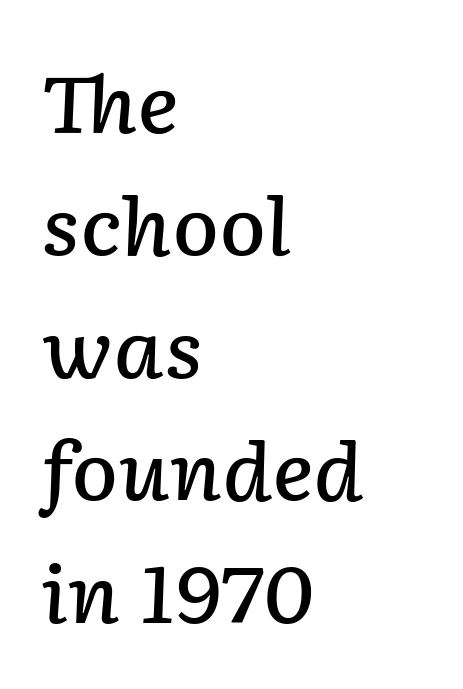
The image shows 78 px semibold type, italic (leaning right); set left-aligned, normal line spacing (1.57x), normal letter spacing, not underlined; low stroke contrast and a medium x-height.
